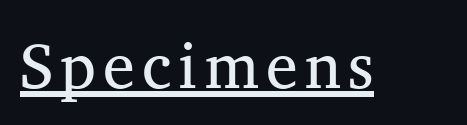
The image shows 64 px regular-weight serif type; set underlined; medium stroke contrast and a medium x-height.
